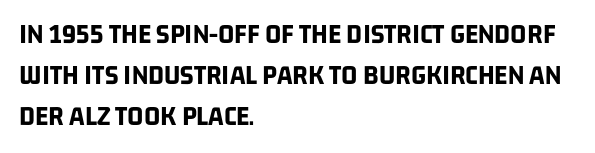
Rows of type keep a routine distance in the vertical direction. The characters display no serif detailing; their extremities are plain. Underline: absent. What stands out about the letter spacing? Nothing — it is the standard amount.
